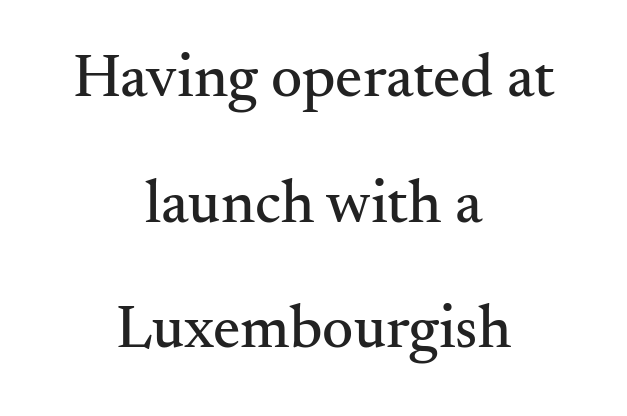
The image shows 61 px serif type, upright; set centered, loose line spacing (2.06x), normal letter spacing, not underlined; medium stroke contrast and a small x-height.
